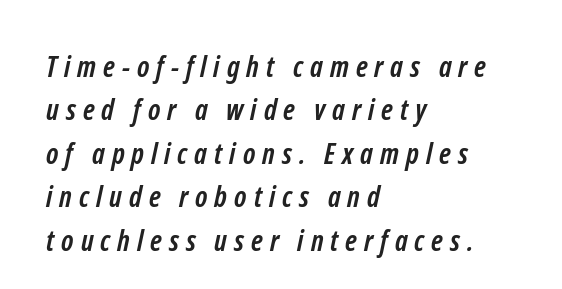
Q: Is the text bold? A: Yes.
Q: Is the typeface a serif or a sans-serif typeface? A: Sans-serif.
Q: Is the text underlined? A: No.
Q: How is the paragraph aligned? A: Left-aligned.
Q: Is the spacing between letters normal or unusually wide? A: Unusually wide.
Q: Is the spacing between lines tight, normal or loose? A: Normal.
Q: Width (condensed, normal, or wide)? A: Condensed.
Q: Stroke contrast? A: Low.
Q: x-height? A: Medium.
Q: Monospaced? A: No.
